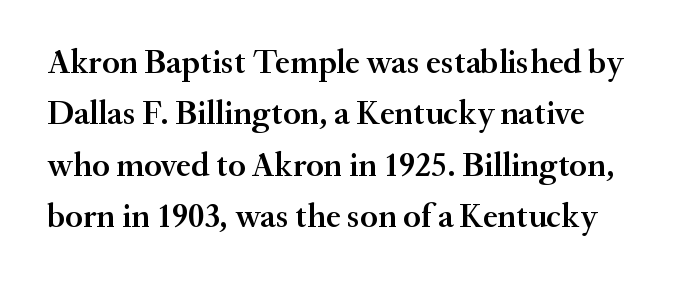
What weight is shown? A semibold, between regular and bold. The typography opts for an upright posture over an oblique one. The passage shown is not underscored anywhere. The paragraph has a hard left edge and a soft right edge. Here the glyphs are tracked normally, forming tight word shapes.
